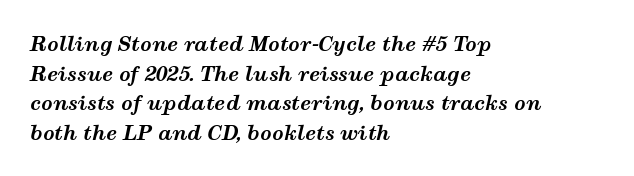
The rows are spaced the way most documents space them. The words here are not underlined. There's an unmistakable incline to the writing here. Words appear dense and cohesive because spacing is normal.
